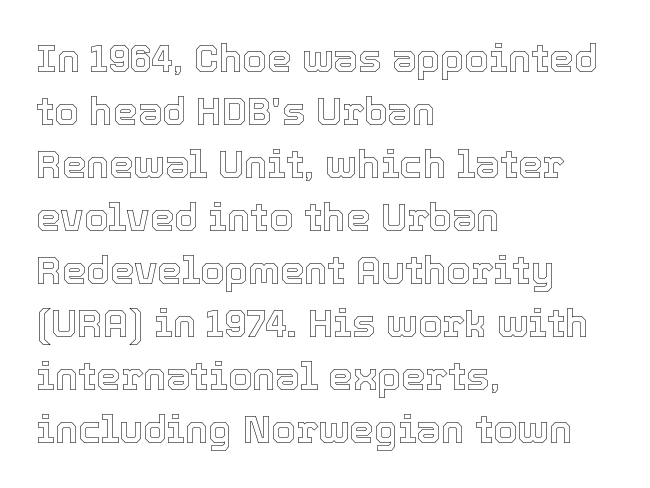
The image shows 39 px text type, upright; set left-aligned, normal line spacing (1.36x), normal letter spacing, not underlined; a medium x-height.
